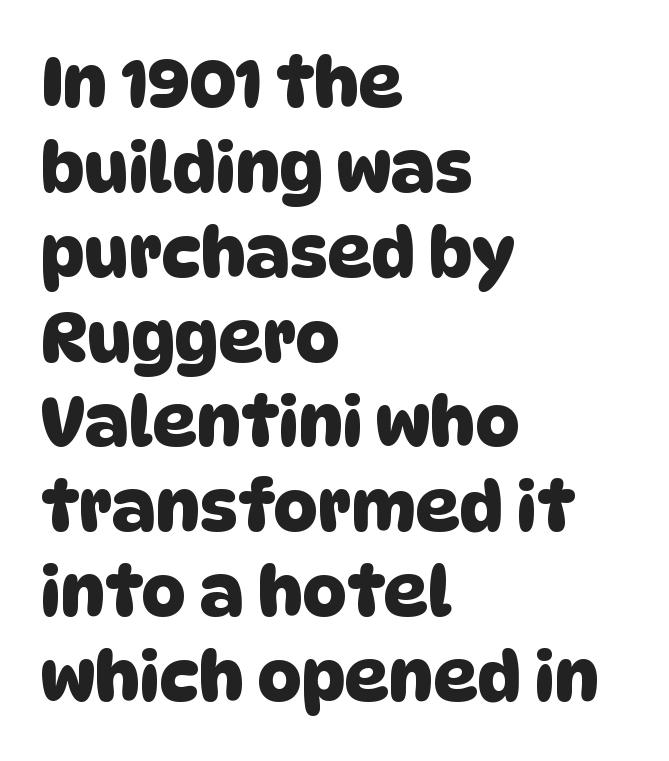
Q: Is the typeface a serif or a sans-serif typeface? A: Sans-serif.
Q: Is the text underlined? A: No.
Q: How is the paragraph aligned? A: Left-aligned.
Q: Is the spacing between letters normal or unusually wide? A: Normal.
Q: Width (condensed, normal, or wide)? A: Normal.
Q: Stroke contrast? A: Low.
Q: x-height? A: Large.
Q: Monospaced? A: No.
